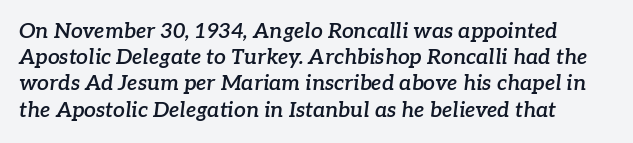
{"italic": "yes", "lean": "right", "slant_degrees": 7, "bold": "semi", "underline": "no", "line_spacing": "normal", "line_spacing_ratio": 1.25, "letter_spacing": "normal", "letter_spacing_em": 0.0, "glyph_px": 21}
